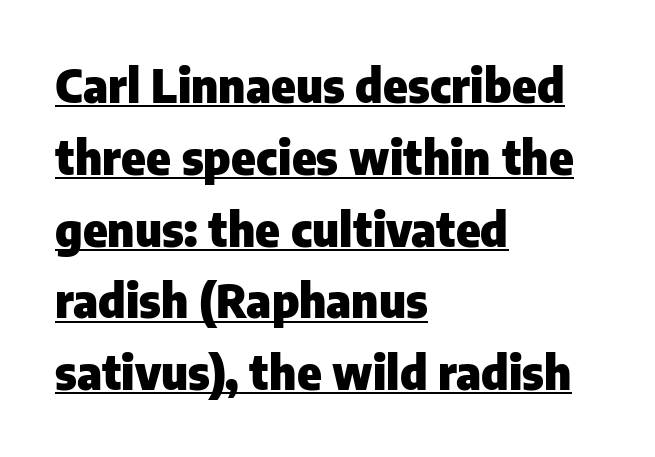
Q: Is the text bold? A: Yes.
Q: Is the text italic (slanted)? A: No, it is upright.
Q: Is the typeface a serif or a sans-serif typeface? A: Sans-serif.
Q: Is the text underlined? A: Yes.
Q: How is the paragraph aligned? A: Left-aligned.
Q: Is the spacing between letters normal or unusually wide? A: Normal.
Q: Is the spacing between lines tight, normal or loose? A: Normal.
Q: Width (condensed, normal, or wide)? A: Normal.
Q: Stroke contrast? A: Low.
Q: x-height? A: Medium.
Q: Monospaced? A: No.
